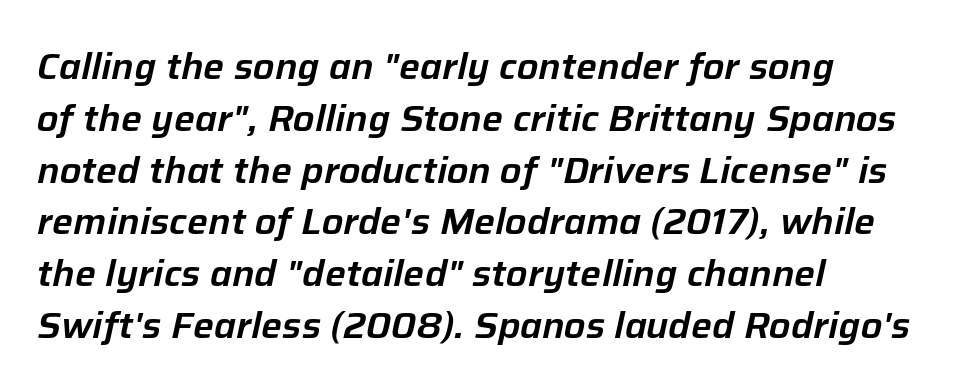
Q: Is the text italic (slanted)? A: Yes, it leans right by about 12 degrees.
Q: Is the text underlined? A: No.
Q: How is the paragraph aligned? A: Left-aligned.
Q: Is the spacing between letters normal or unusually wide? A: Normal.
Q: Is the spacing between lines tight, normal or loose? A: Normal.
Q: Width (condensed, normal, or wide)? A: Normal.
Q: Stroke contrast? A: Low.
Q: x-height? A: Medium.
Q: Monospaced? A: No.
